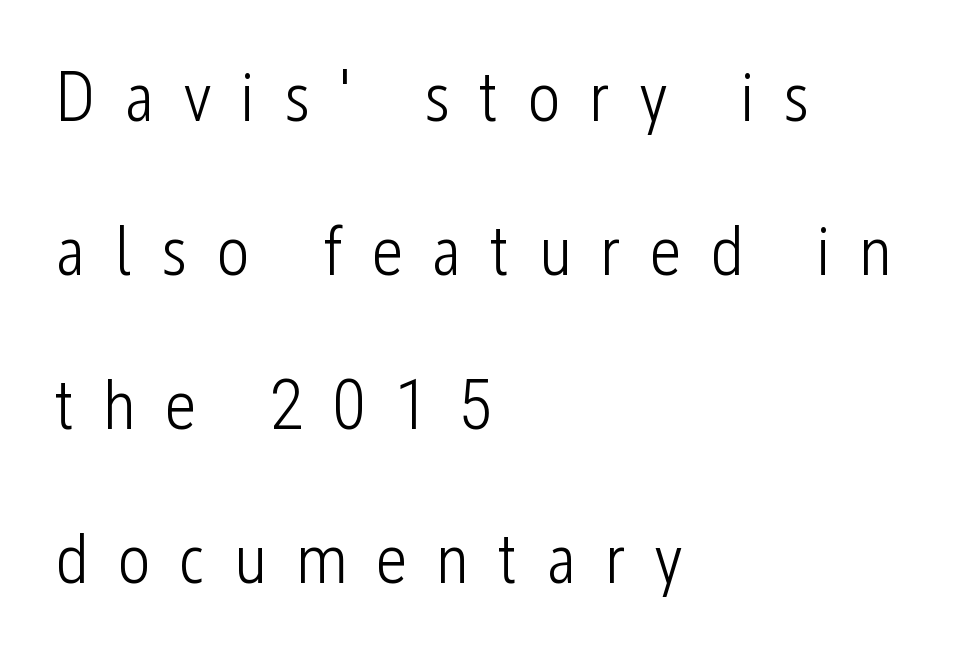
{"serif": "no", "italic": "no", "bold": "no", "weight": "light", "width": "condensed", "stroke_contrast": "low", "x_height": "medium", "monospaced": "no", "underline": "no", "align": "left", "line_spacing": "loose", "line_spacing_ratio": 2.17, "letter_spacing": "wide", "letter_spacing_em": 0.4, "glyph_px": 71}
